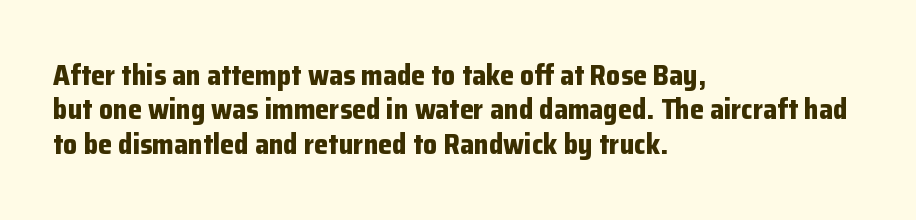
Look at the stroke-to-counter ratio: heavy, a bold. One-word summary of the alignment: left. Is the letter spacing exaggerated? No — it looks like the ordinary default. Look at the bottom of the vertical strokes: they stop flat, with no serifs.
